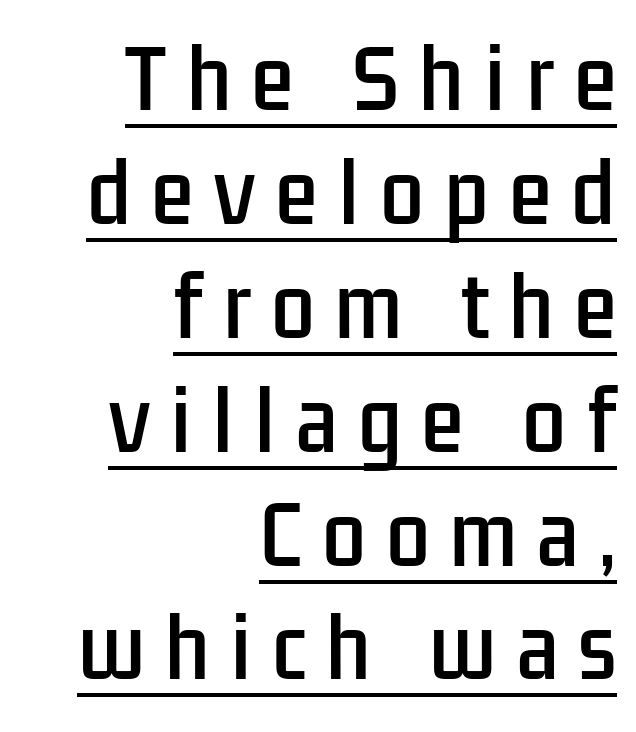
Q: Is the text italic (slanted)? A: No, it is upright.
Q: Is the typeface a serif or a sans-serif typeface? A: Sans-serif.
Q: Is the text underlined? A: Yes.
Q: How is the paragraph aligned? A: Right-aligned.
Q: Is the spacing between letters normal or unusually wide? A: Unusually wide.
Q: Is the spacing between lines tight, normal or loose? A: Normal.
Q: Width (condensed, normal, or wide)? A: Condensed.
Q: Stroke contrast? A: Low.
Q: x-height? A: Medium.
Q: Monospaced? A: No.
